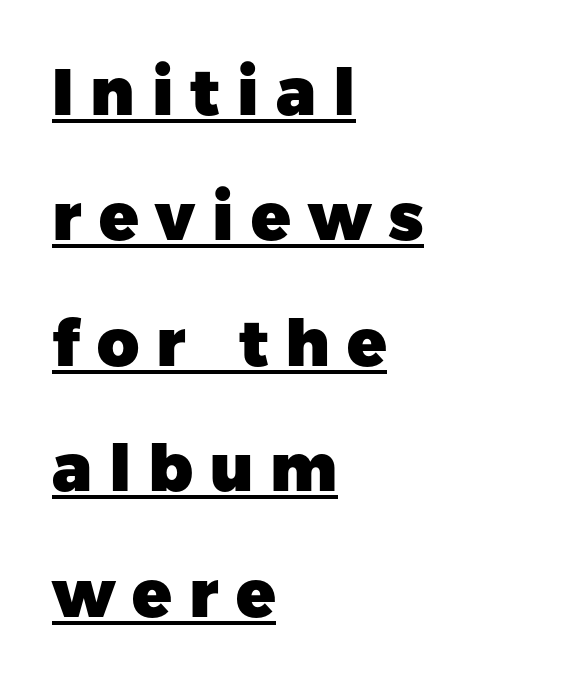
{"serif": "no", "italic": "no", "bold": "yes", "weight": "heavy", "width": "normal", "stroke_contrast": "low", "x_height": "medium", "monospaced": "no", "underline": "yes", "align": "left", "line_spacing": "loose", "line_spacing_ratio": 1.93, "letter_spacing": "wide", "letter_spacing_em": 0.26, "glyph_px": 65}
